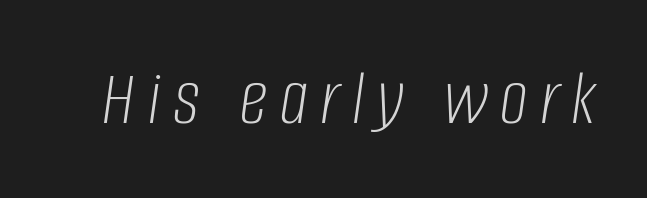
Q: Is the text bold? A: No.
Q: Is the text italic (slanted)? A: Yes, it leans right by about 8 degrees.
Q: Is the text underlined? A: No.
Q: Width (condensed, normal, or wide)? A: Condensed.
Q: Stroke contrast? A: Low.
Q: x-height? A: Large.
Q: Monospaced? A: No.
